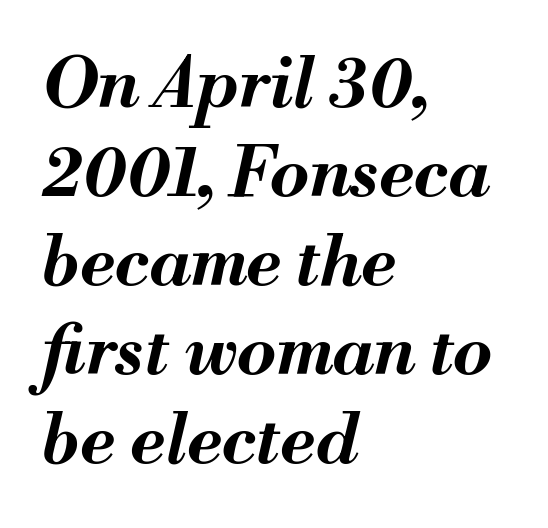
If you drew a ruler down the left edge, every line would touch it. The rendering uses a bold face; every stroke is thick and dark. Designer's note — italics engaged. The space directly below the letters is spotless. Nothing unusual about the tracking: characters are spaced as the font intends.
